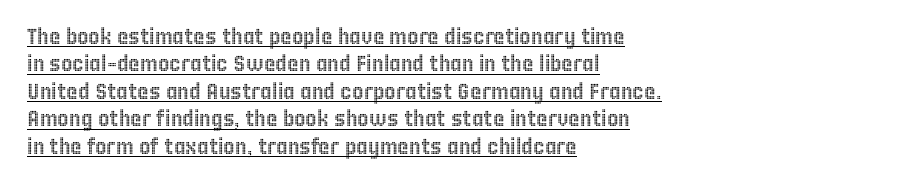
Q: Is the text italic (slanted)? A: No, it is upright.
Q: Is the text underlined? A: Yes.
Q: How is the paragraph aligned? A: Left-aligned.
Q: Is the spacing between letters normal or unusually wide? A: Normal.
Q: Is the spacing between lines tight, normal or loose? A: Normal.
